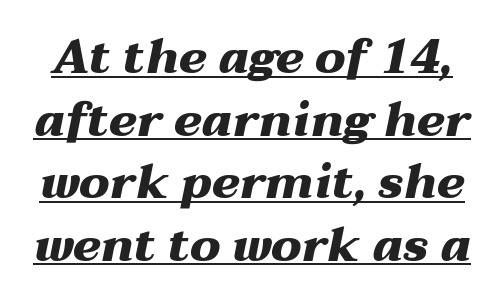
The image shows 47 px heavy, wide type, italic (leaning right); set normal line spacing (1.33x), normal letter spacing, underlined; medium stroke contrast and a medium x-height.
